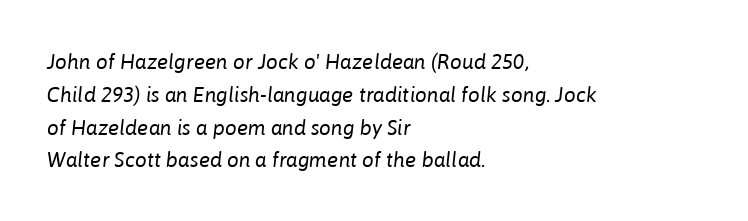
{"italic": "yes", "lean": "right", "slant_degrees": 6, "bold": "no", "underline": "no", "align": "left", "line_spacing": "normal", "line_spacing_ratio": 1.56, "letter_spacing": "normal", "letter_spacing_em": 0.0, "glyph_px": 21}
